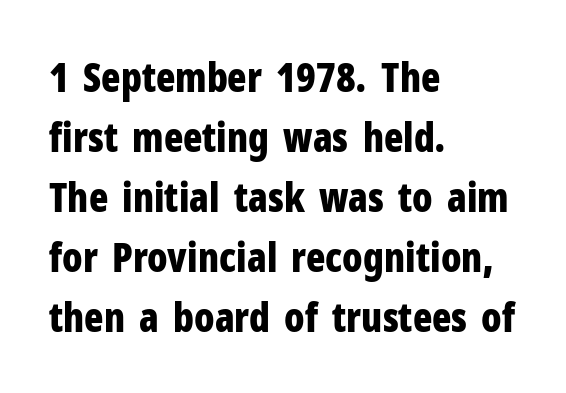
Q: Is the text bold? A: Yes.
Q: Is the text italic (slanted)? A: No, it is upright.
Q: Is the typeface a serif or a sans-serif typeface? A: Sans-serif.
Q: Is the text underlined? A: No.
Q: How is the paragraph aligned? A: Left-aligned.
Q: Is the spacing between letters normal or unusually wide? A: Normal.
Q: Is the spacing between lines tight, normal or loose? A: Normal.
Q: Width (condensed, normal, or wide)? A: Condensed.
Q: Stroke contrast? A: Low.
Q: x-height? A: Medium.
Q: Monospaced? A: No.
